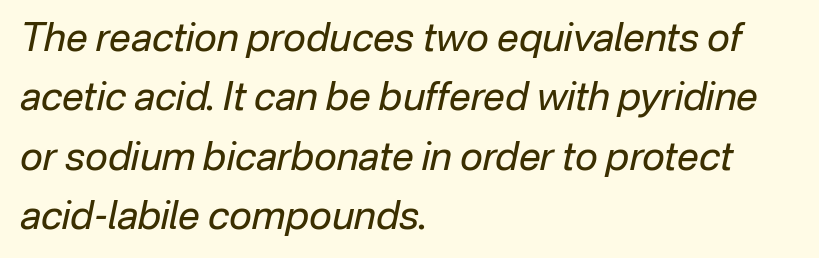
Q: Is the text bold? A: No.
Q: Is the text italic (slanted)? A: Yes, it leans right by about 12 degrees.
Q: Is the text underlined? A: No.
Q: How is the paragraph aligned? A: Left-aligned.
Q: Is the spacing between letters normal or unusually wide? A: Normal.
Q: Is the spacing between lines tight, normal or loose? A: Normal.
Q: Width (condensed, normal, or wide)? A: Normal.
Q: Stroke contrast? A: Low.
Q: x-height? A: Medium.
Q: Monospaced? A: No.
